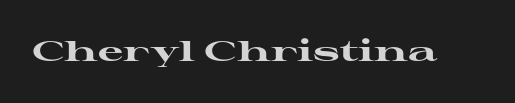
A typesetter would call this proportional, since set widths differ per character. Designer's note — italics off, roman on. The gap between lines stays unmarked. Nothing unusual about the tracking: characters are spaced as the font intends. The glyphs in this specimen are seriffed.
